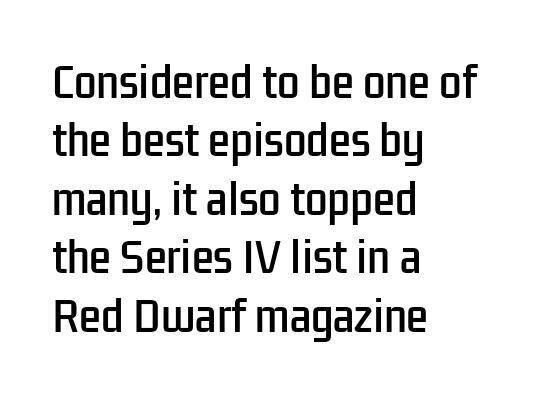
Q: Is the text italic (slanted)? A: No, it is upright.
Q: Is the typeface a serif or a sans-serif typeface? A: Sans-serif.
Q: Is the text underlined? A: No.
Q: How is the paragraph aligned? A: Left-aligned.
Q: Is the spacing between letters normal or unusually wide? A: Normal.
Q: Is the spacing between lines tight, normal or loose? A: Normal.
Q: Width (condensed, normal, or wide)? A: Condensed.
Q: Stroke contrast? A: Low.
Q: x-height? A: Medium.
Q: Monospaced? A: No.
